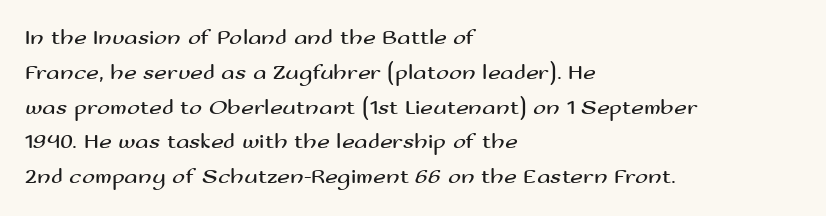
The image shows 22 px text type, upright; set left-aligned, normal line spacing (1.58x), normal letter spacing, not underlined.
